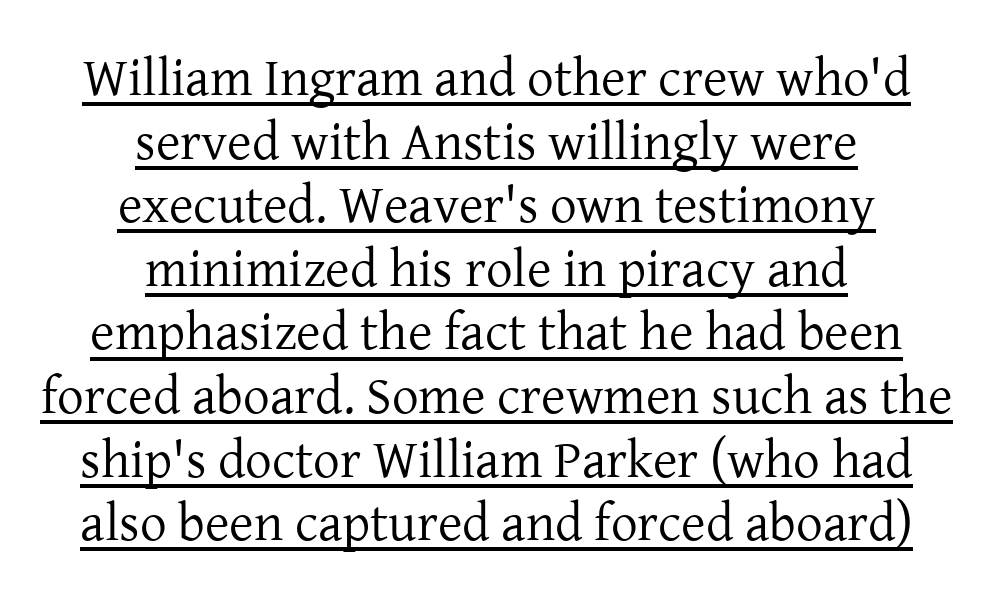
The image shows 53 px regular-weight serif type, upright; set centered, line spacing 1.2x, normal letter spacing, underlined; low stroke contrast and a medium x-height.
